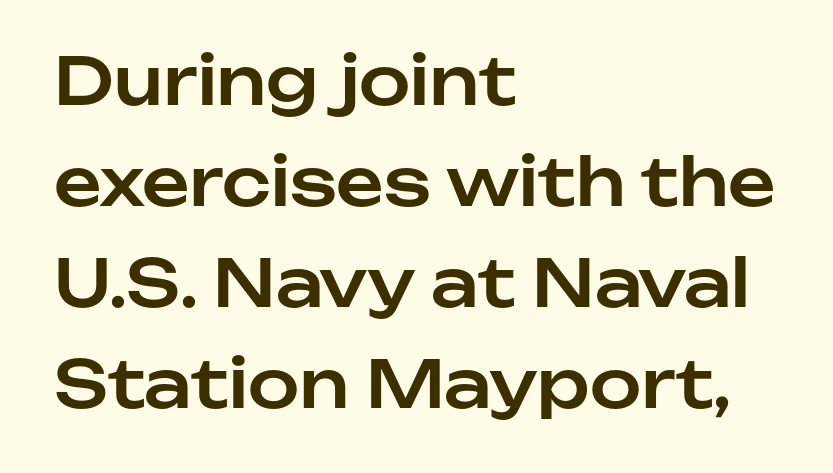
Note the varied advance widths — an 'i' is clearly narrower than an 'm'. Rows of type keep a routine distance in the vertical direction. The paragraph shown leans on its left margin. Beneath every word, the page is bare. Designer's note — italics off, roman on.
